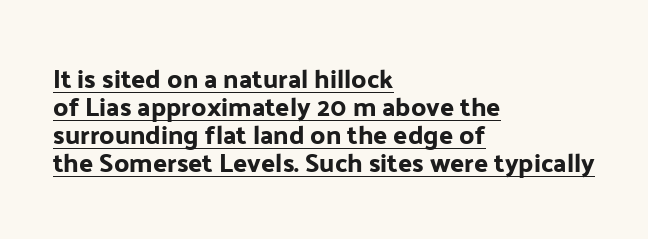
Left-aligned paragraph, ragged on the right. Each line of the rendering has a horizontal stroke beneath the glyphs. A roman cut, with each character standing at attention. What's the leading like? Squeezed, with rows nearly overlapping. The letterforms sit shoulder to shoulder at normal distance.
